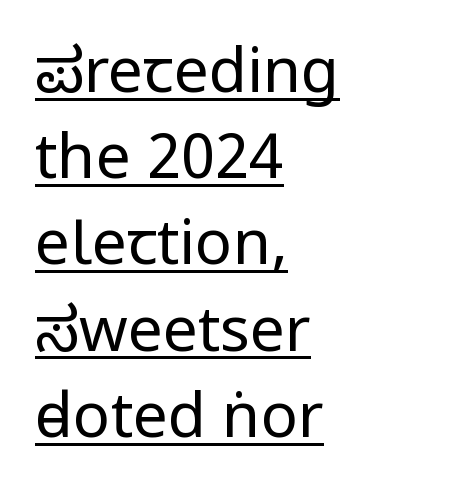
The image shows 62 px regular-weight, condensed sans-serif type, upright; set left-aligned, normal line spacing (1.39x), normal letter spacing, underlined; low stroke contrast and a large x-height.
